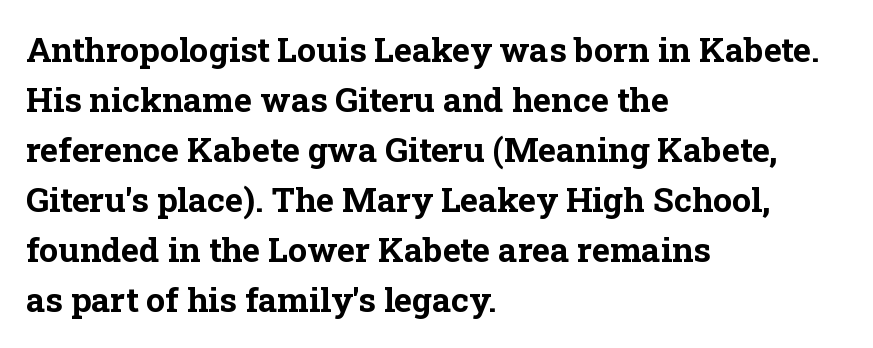
The image shows 34 px bold serif type, upright; set left-aligned, normal line spacing (1.47x), normal letter spacing, not underlined; low stroke contrast and a medium x-height.
